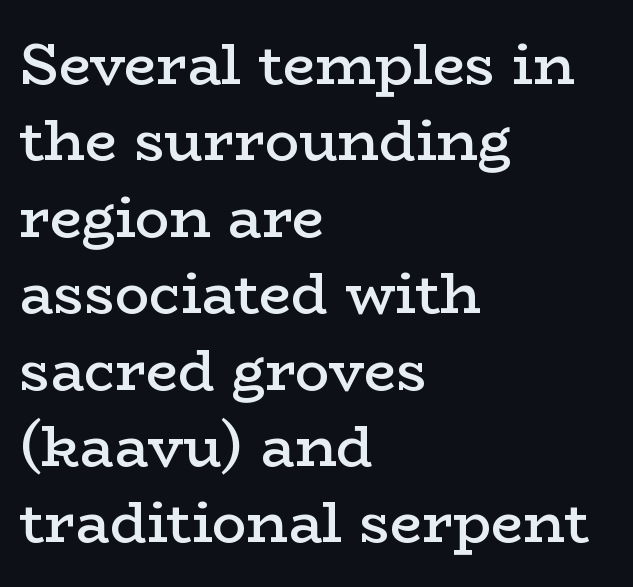
Q: Is the text bold? A: Semi-bold.
Q: Is the text italic (slanted)? A: No, it is upright.
Q: Is the typeface a serif or a sans-serif typeface? A: Serif.
Q: Is the text underlined? A: No.
Q: How is the paragraph aligned? A: Left-aligned.
Q: Is the spacing between letters normal or unusually wide? A: Normal.
Q: Is the spacing between lines tight, normal or loose? A: Normal.
Q: Width (condensed, normal, or wide)? A: Wide.
Q: Stroke contrast? A: Low.
Q: x-height? A: Medium.
Q: Monospaced? A: No.
